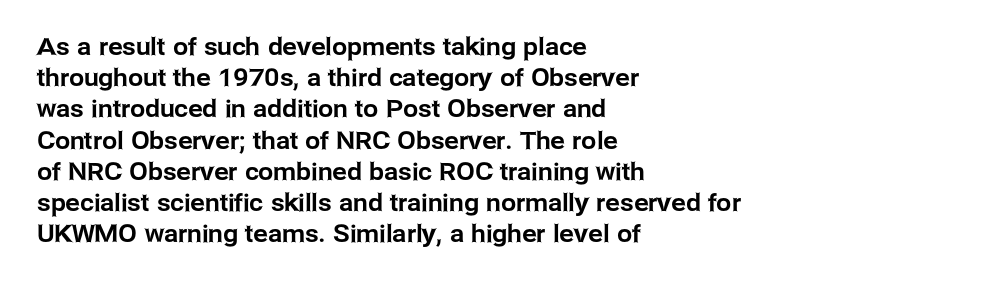
Q: Is the text italic (slanted)? A: No, it is upright.
Q: Is the text underlined? A: No.
Q: How is the paragraph aligned? A: Left-aligned.
Q: Is the spacing between letters normal or unusually wide? A: Normal.
Q: Is the spacing between lines tight, normal or loose? A: Normal.
